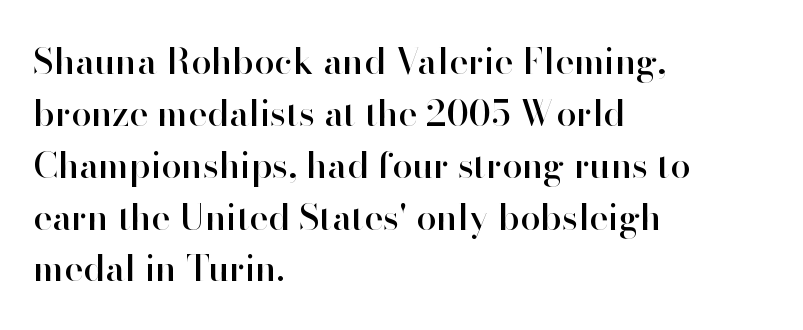
The face used here is proportionally spaced, like ordinary book or web type. The designer went with a sans here, leaving each stem footless. Is the block centered? No — it sits flush against the left margin. The foot of each line stays bare and open.
